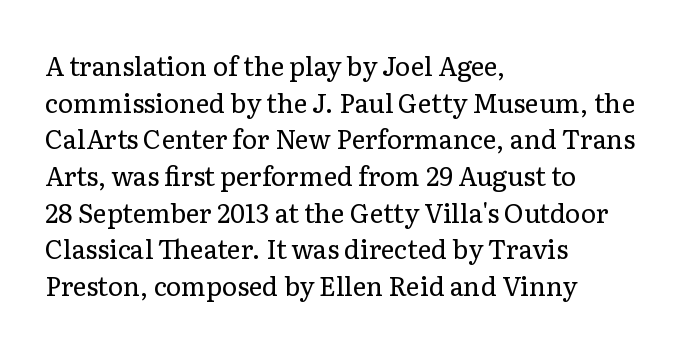
{"italic": "no", "bold": "no", "underline": "no", "align": "left", "line_spacing": "normal", "line_spacing_ratio": 1.41, "letter_spacing": "normal", "letter_spacing_em": 0.0, "glyph_px": 26}
